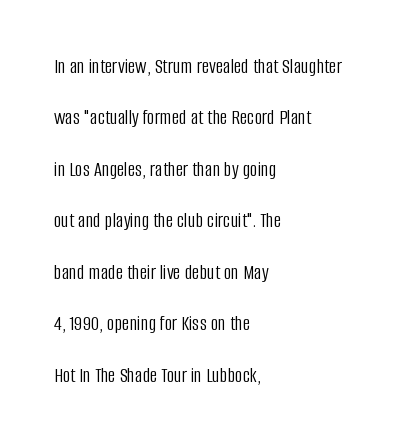
Q: Is the text bold? A: No.
Q: Is the text italic (slanted)? A: No, it is upright.
Q: Is the text underlined? A: No.
Q: How is the paragraph aligned? A: Left-aligned.
Q: Is the spacing between letters normal or unusually wide? A: Normal.
Q: Is the spacing between lines tight, normal or loose? A: Loose.
